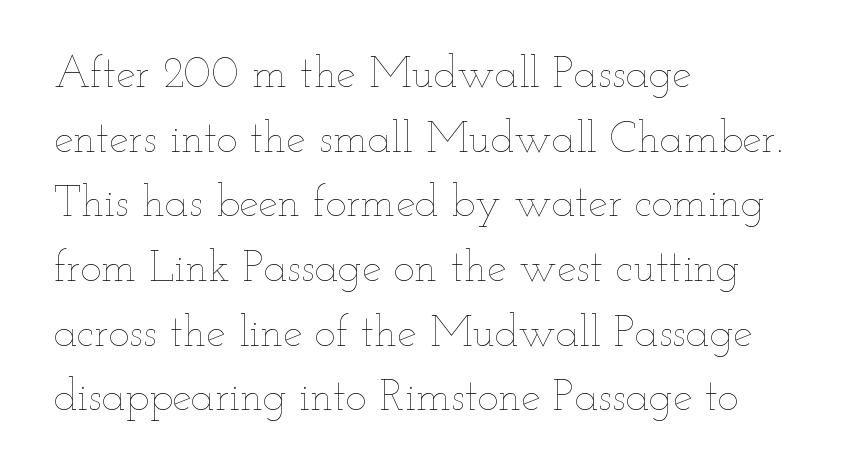
Q: Is the text bold? A: No.
Q: Is the text italic (slanted)? A: No, it is upright.
Q: Is the text underlined? A: No.
Q: How is the paragraph aligned? A: Left-aligned.
Q: Is the spacing between letters normal or unusually wide? A: Normal.
Q: Is the spacing between lines tight, normal or loose? A: Normal.
Q: Width (condensed, normal, or wide)? A: Wide.
Q: Stroke contrast? A: Low.
Q: x-height? A: Small.
Q: Monospaced? A: No.
